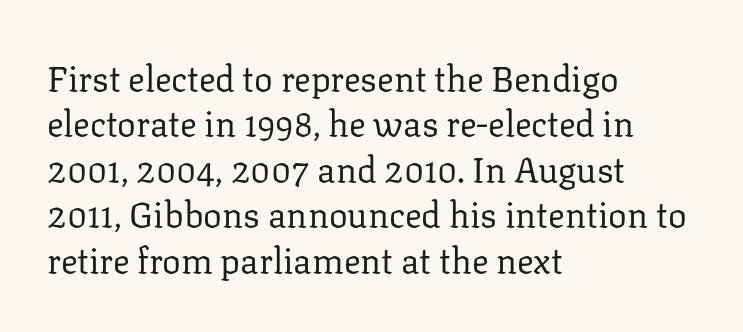
The image shows 35 px regular-weight serif type, upright; set left-aligned, normal line spacing (1.3x), normal letter spacing, not underlined; low stroke contrast and a medium x-height.
